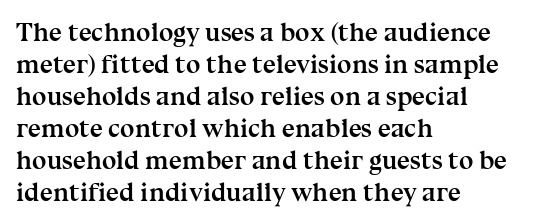
Q: Is the text bold? A: Yes.
Q: Is the text italic (slanted)? A: No, it is upright.
Q: Is the text underlined? A: No.
Q: How is the paragraph aligned? A: Left-aligned.
Q: Is the spacing between letters normal or unusually wide? A: Normal.
